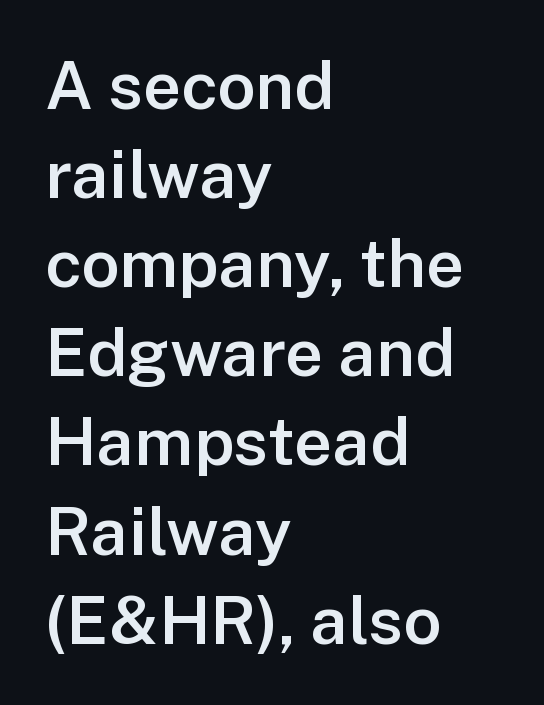
{"serif": "no", "italic": "no", "bold": "semi", "weight": "semibold", "width": "normal", "stroke_contrast": "low", "x_height": "medium", "monospaced": "no", "underline": "no", "align": "left", "line_spacing": "normal", "line_spacing_ratio": 1.33, "letter_spacing": "normal", "letter_spacing_em": 0.0, "glyph_px": 67}
